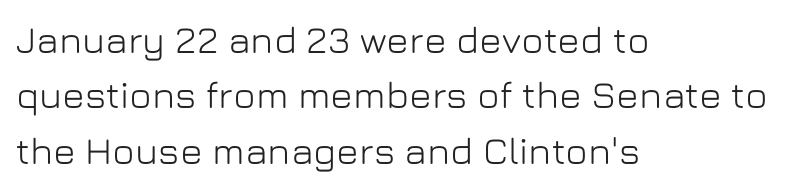
The space between consecutive lines is moderate. Classification — sans serif. The area under the type is left untouched. Compared with typical body copy, the letter spacing here is the same.
